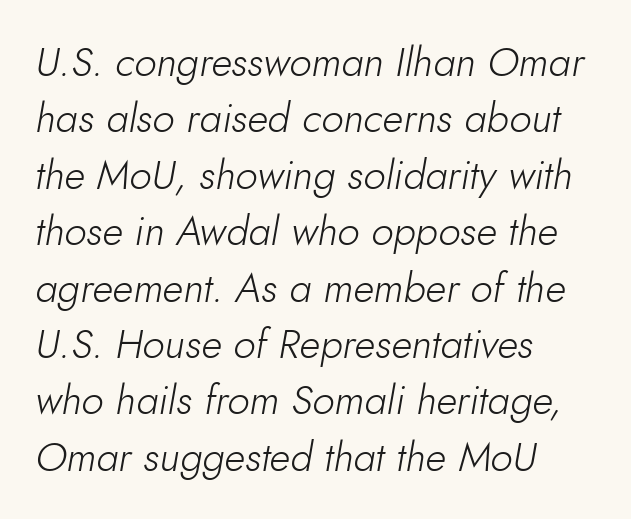
The image shows 40 px light type, italic (leaning right); set left-aligned, normal line spacing (1.41x), normal letter spacing, not underlined; low stroke contrast and a small x-height.
